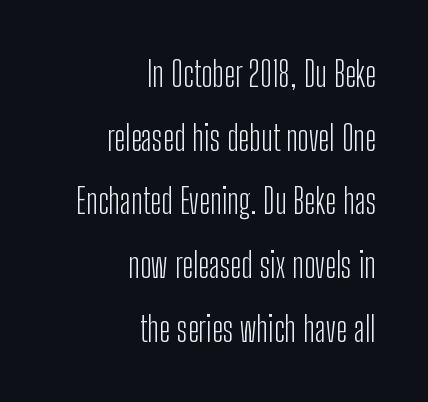
Rendered with straight, roman letterforms. The strokes carry an ordinary text weight at most. Does the copy run flush right? Yes — the right margin is perfectly even. Only glyphs here, with clear space below each row. A typesetter would call this proportional, since set widths differ per character.
